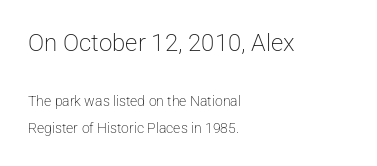
{"italic": "no", "bold": "no", "underline": "no", "align": "left", "line_spacing": "loose", "line_spacing_ratio": 1.92, "letter_spacing": "normal", "letter_spacing_em": 0.0, "larger_block": "first", "size_ratio": 1.71, "glyph_px": 24}
